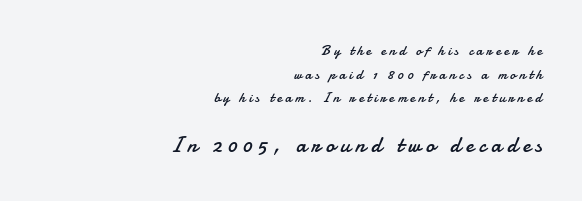
Type without underlining. Typeset ragged left — the right edge is the straight one. Inter-character spacing is expanded well beyond the font's built-in metrics.
